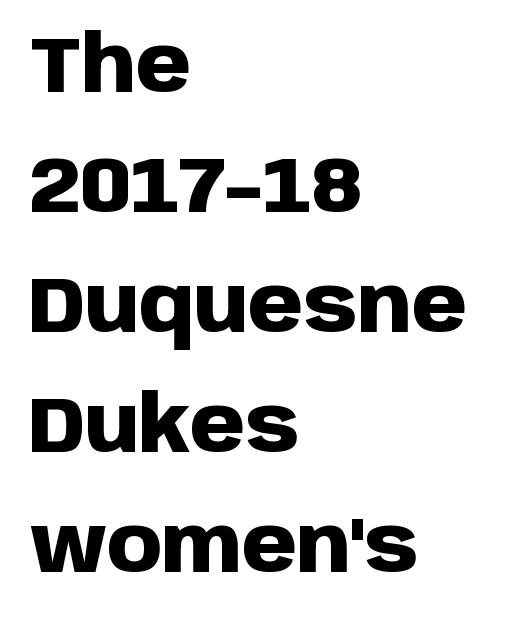
Q: Is the text bold? A: Yes.
Q: Is the text italic (slanted)? A: No, it is upright.
Q: Is the typeface a serif or a sans-serif typeface? A: Sans-serif.
Q: Is the text underlined? A: No.
Q: How is the paragraph aligned? A: Left-aligned.
Q: Is the spacing between letters normal or unusually wide? A: Normal.
Q: Is the spacing between lines tight, normal or loose? A: Normal.
Q: Width (condensed, normal, or wide)? A: Normal.
Q: Stroke contrast? A: Low.
Q: x-height? A: Large.
Q: Monospaced? A: No.
